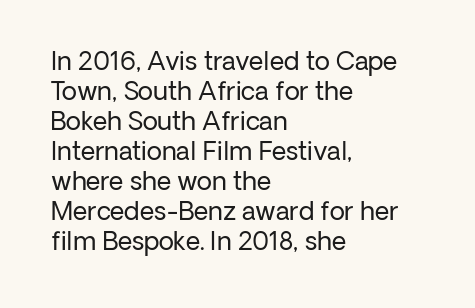
The image shows 25 px text type, upright; set left-aligned, line spacing 1.2x, normal letter spacing, not underlined.
